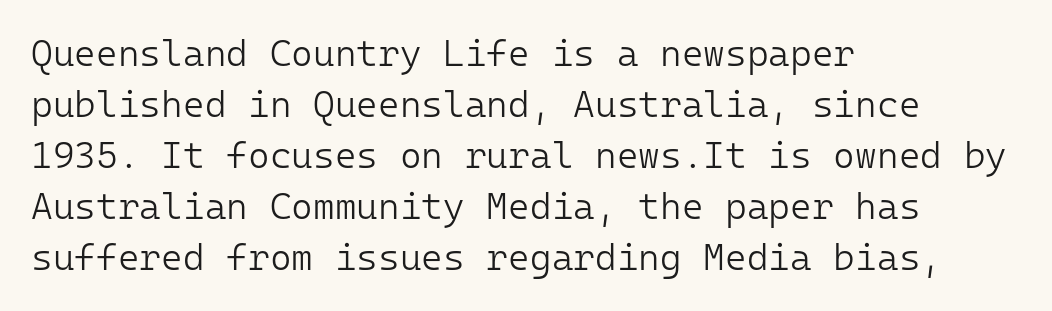
{"serif": "no", "italic": "no", "bold": "no", "weight": "light", "width": "normal", "stroke_contrast": "low", "x_height": "medium", "monospaced": "yes", "underline": "no", "align": "left", "line_spacing": "normal", "line_spacing_ratio": 1.38, "letter_spacing": "normal", "letter_spacing_em": 0.0, "glyph_px": 37}
